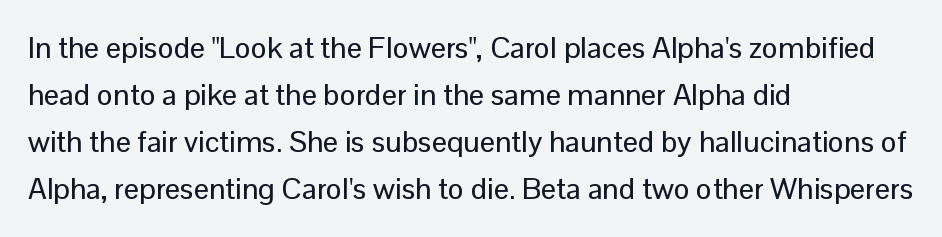
The image shows 30 px sans-serif type, upright; set left-aligned, normal line spacing (1.57x), normal letter spacing, not underlined; low stroke contrast and a medium x-height.
